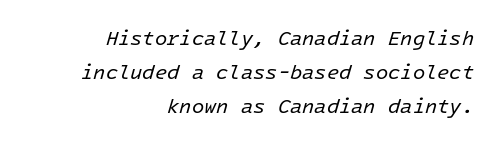
The lettering tilts uniformly, giving the passage an italic look. Horizontal bands of white between lines are of average thickness. The letters sit at their default tracking, neither squeezed nor spread. Each stroke keeps to a modest, everyday thickness or less. Horizontal alignment here is rightward, an uncommon choice for prose. Bare-footed words on every line.
